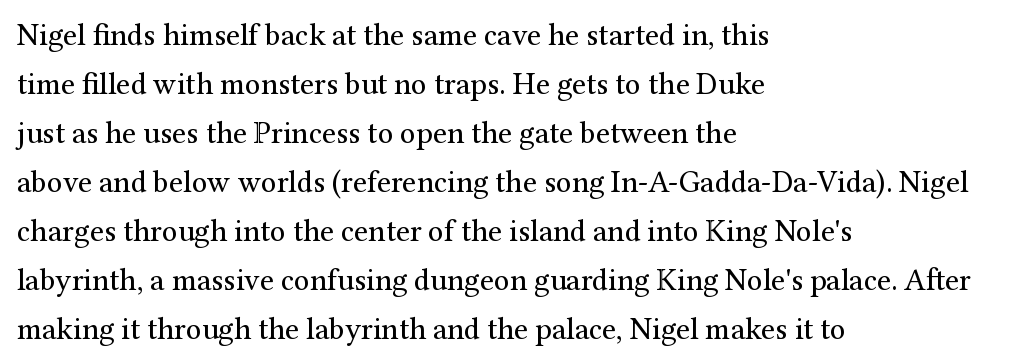
The image shows 31 px regular-weight serif type, upright; set left-aligned, normal line spacing (1.58x), normal letter spacing, not underlined; medium stroke contrast and a medium x-height.
